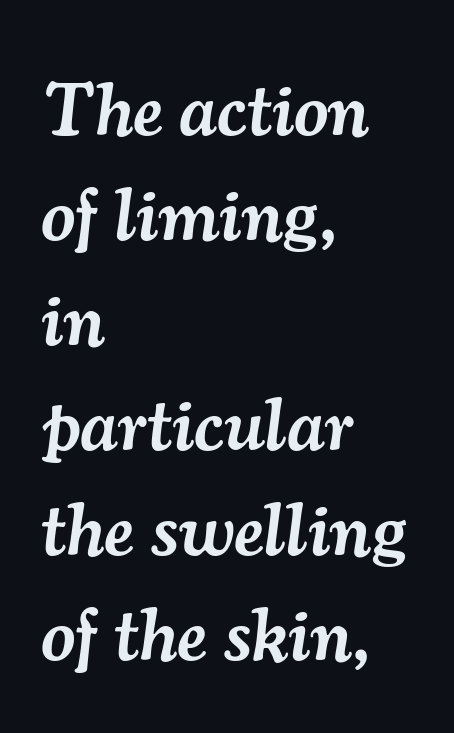
What's the leading like? Ordinary, nothing unusual. A classic flush-left, rag-right setting is used for this passage. Short note: letters normally spaced. Varying glyph widths throughout — classic text-font behaviour. A serif font was chosen for this passage.
